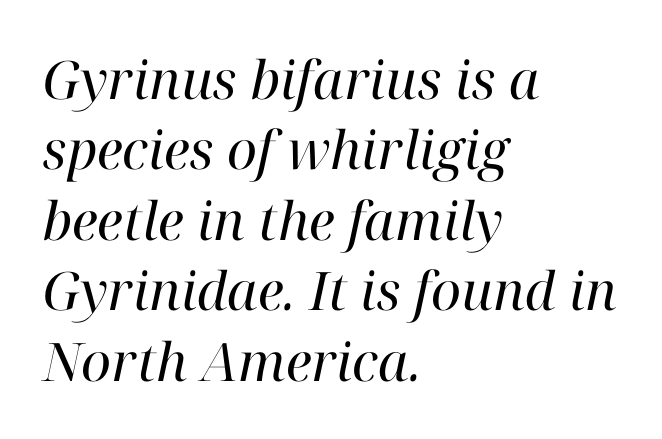
{"serif": "yes", "italic": "yes", "lean": "right", "slant_degrees": 12, "bold": "no", "weight": "regular", "width": "normal", "stroke_contrast": "high", "x_height": "medium", "monospaced": "no", "underline": "no", "align": "left", "line_spacing": "normal", "line_spacing_ratio": 1.33, "letter_spacing": "normal", "letter_spacing_em": 0.0, "glyph_px": 53}
